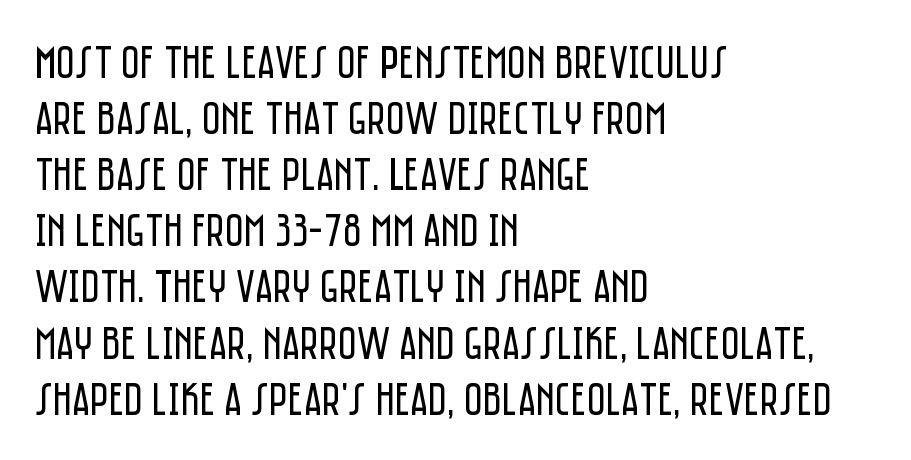
The image shows 46 px regular-weight, condensed sans-serif type, upright; set left-aligned, line spacing 1.22x, normal letter spacing, not underlined; low stroke contrast and a large x-height.
